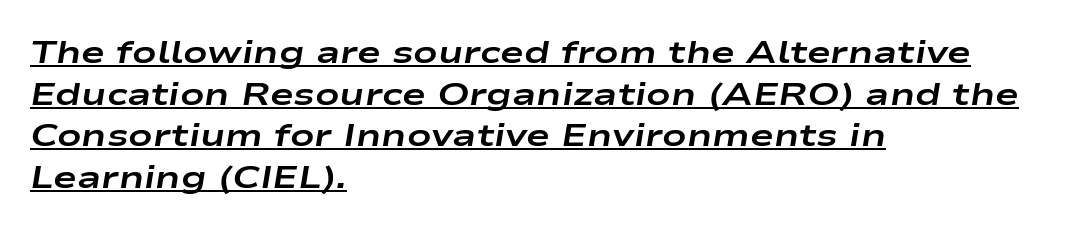
Line starts are locked; line ends wander. These lines carry a lot of weight — the face is fully bold. Looks like regular typesetting: each glyph gets only the width it needs. You can tell it's italic because the verticals aren't actually vertical. Letter spacing: default.
